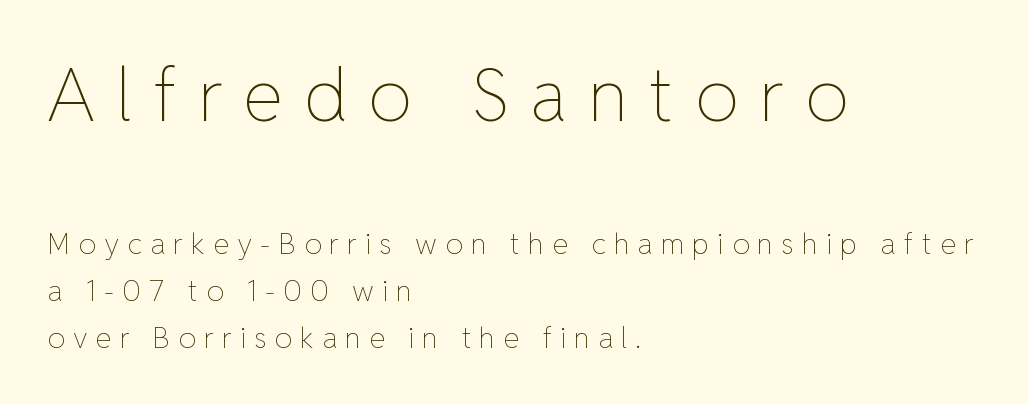
The passage shown is typed in a proportional face where columns would drift. Larger block? The one above; the one below is distinctly smaller. Descenders are the only things crossing below the line. Style check: upright.
